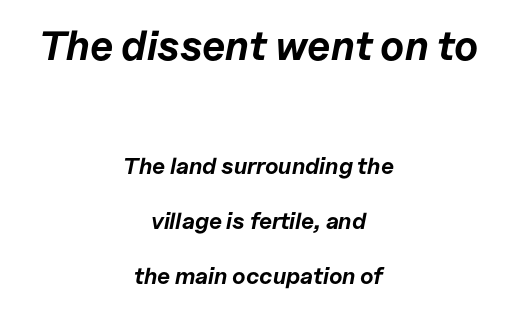
Q: Is the text bold? A: Yes.
Q: Is the text italic (slanted)? A: Yes, it leans right by about 11 degrees.
Q: Is the text underlined? A: No.
Q: How is the paragraph aligned? A: Centered.
Q: Is the spacing between letters normal or unusually wide? A: Normal.
Q: Is the spacing between lines tight, normal or loose? A: Loose.
Q: Which block of text is set in a larger size, the first (top) or the second (bottom)? A: The first (top) one.
Q: Width (condensed, normal, or wide)? A: Normal.
Q: Stroke contrast? A: Low.
Q: x-height? A: Medium.
Q: Monospaced? A: No.
